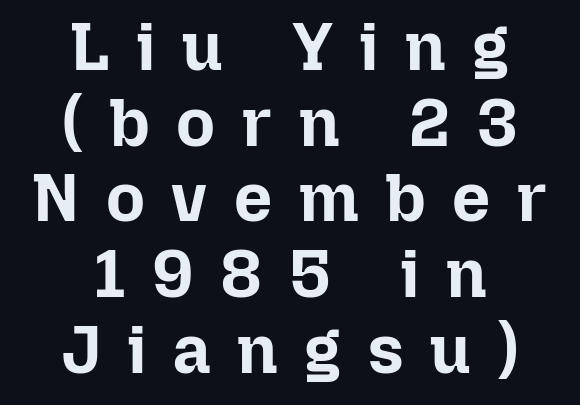
The image shows 67 px bold type, upright; set centered, tight line spacing (1.13x), unusually wide letter spacing (+0.4 em), not underlined; low stroke contrast and a medium x-height.
